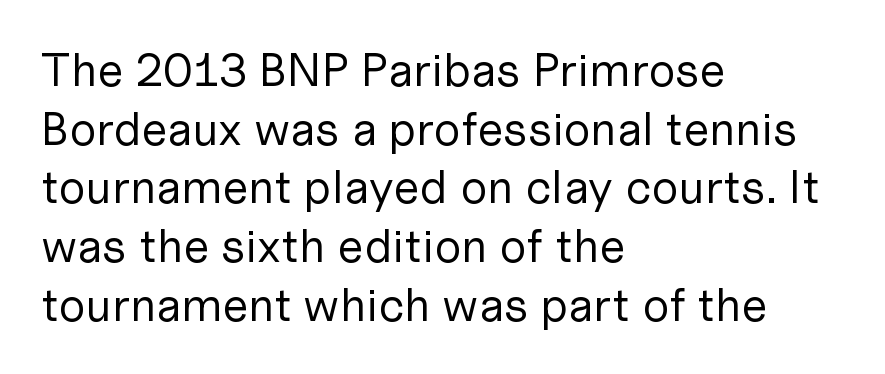
A typesetter would label this face a sans. The specimen reads as upright at a glance. The letters advance in unequal steps, a hallmark of proportional type. Standard letterfit; no display-style spreading of the glyphs.
